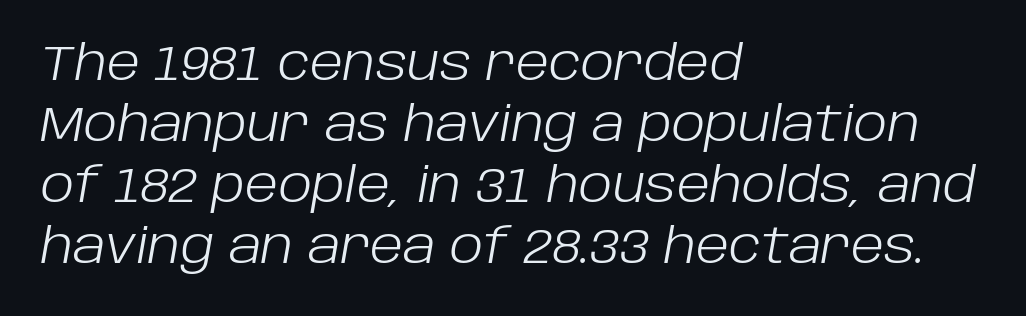
Q: Is the text bold? A: No.
Q: Is the text italic (slanted)? A: Yes, it leans right by about 10 degrees.
Q: Is the text underlined? A: No.
Q: How is the paragraph aligned? A: Left-aligned.
Q: Is the spacing between letters normal or unusually wide? A: Normal.
Q: Is the spacing between lines tight, normal or loose? A: Normal.
Q: Width (condensed, normal, or wide)? A: Normal.
Q: Stroke contrast? A: Low.
Q: x-height? A: Large.
Q: Monospaced? A: No.
